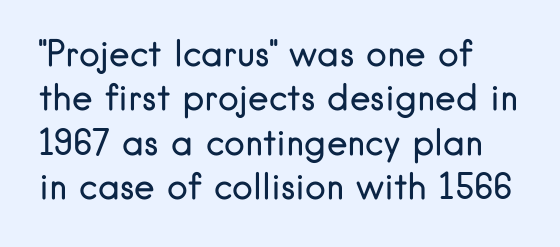
{"serif": "no", "italic": "no", "bold": "no", "weight": "regular", "width": "normal", "stroke_contrast": "low", "x_height": "small", "monospaced": "no", "underline": "no", "align": "left", "line_spacing": "normal", "line_spacing_ratio": 1.27, "letter_spacing": "normal", "letter_spacing_em": 0.0, "glyph_px": 35}
